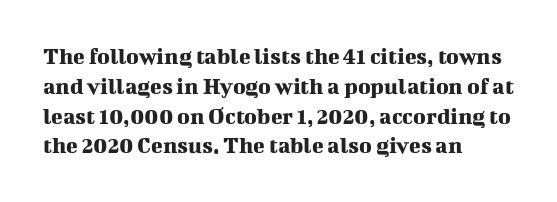
Q: Is the text italic (slanted)? A: No, it is upright.
Q: Is the text underlined? A: No.
Q: How is the paragraph aligned? A: Left-aligned.
Q: Is the spacing between letters normal or unusually wide? A: Normal.
